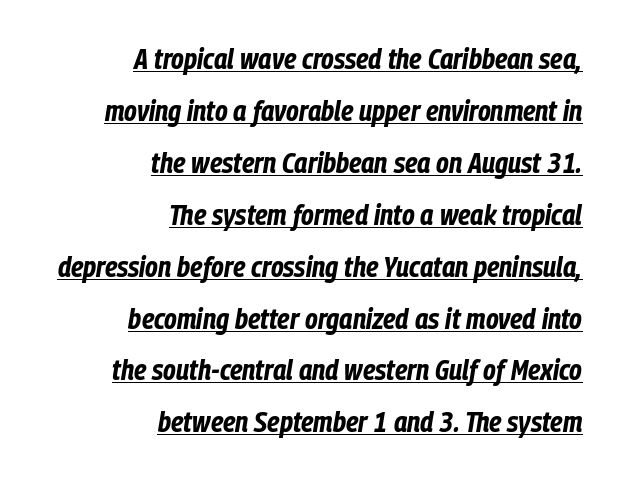
You could call the tracking neutral — neither tight nor loose. Where is the straight margin? On the right. The passage shown leans; its letterforms are oblique. Is this a fixed-width face? No — the glyphs have proportional, varying widths. The rendering uses the underline text-decoration.
